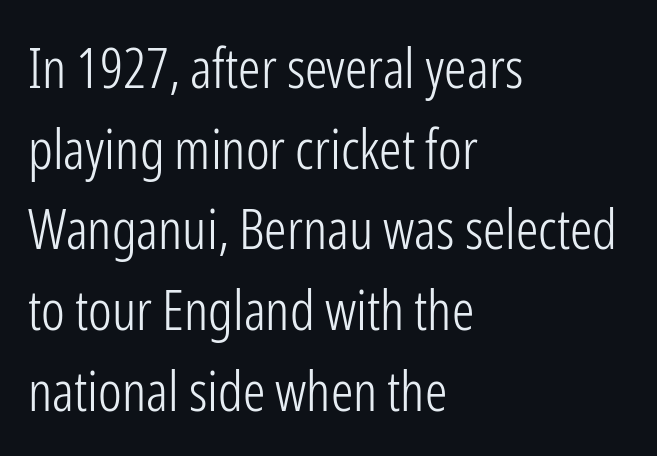
These glyphs show unthickened strokes, regular width or finer. Each letter keeps its own natural width here, so spacing adapts to shape. Nobody drew a line under any word here. The designer went with a sans here, leaving each stem footless.
